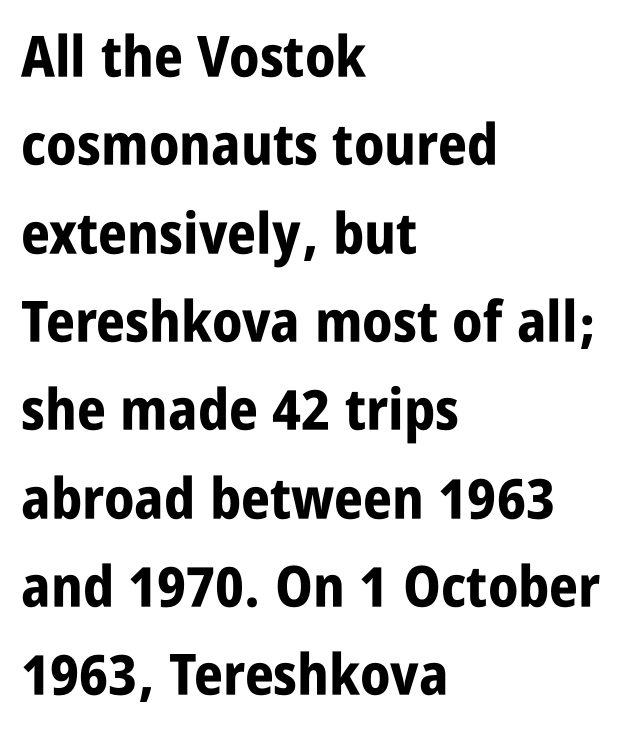
Q: Is the text bold? A: Yes.
Q: Is the text italic (slanted)? A: No, it is upright.
Q: Is the typeface a serif or a sans-serif typeface? A: Sans-serif.
Q: Is the text underlined? A: No.
Q: How is the paragraph aligned? A: Left-aligned.
Q: Is the spacing between letters normal or unusually wide? A: Normal.
Q: Is the spacing between lines tight, normal or loose? A: Normal.
Q: Width (condensed, normal, or wide)? A: Condensed.
Q: Stroke contrast? A: Low.
Q: x-height? A: Large.
Q: Monospaced? A: No.
